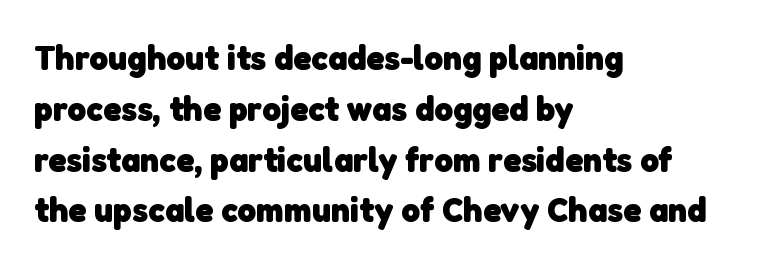
Observe the absence of serifs on each vertical stroke in this sample. Each letter keeps its own natural width here, so spacing adapts to shape. Strong, thick strokes mark this as bold type. Descenders hang freely into open space. The line texture is even and compact thanks to regular tracking.
